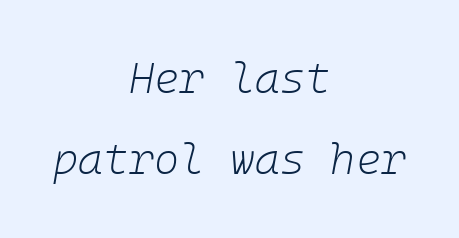
Each line is balanced around a shared central axis. Think standard paragraph weight, or any step lighter than that. Letters rest on an invisible, unmarked baseline. The font's italic variant was chosen for this text. What stands out about the letter spacing? Nothing — it is the standard amount.
